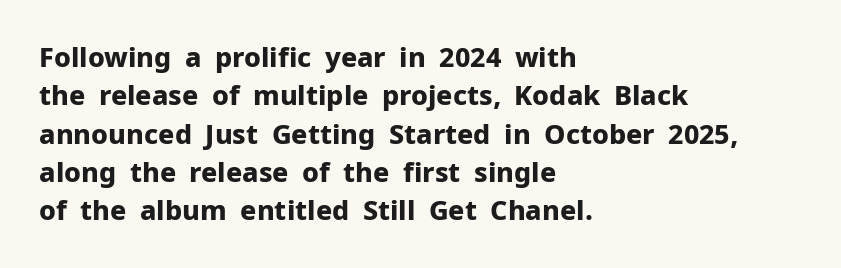
Glyph-to-glyph distance matches everyday printed text. Notice how thick the strokes are: this is what a full bold looks like. A normal amount of white space separates one row of letters from the next. Only glyphs here, with clear space below each row. Vertical strokes here are truly vertical.
